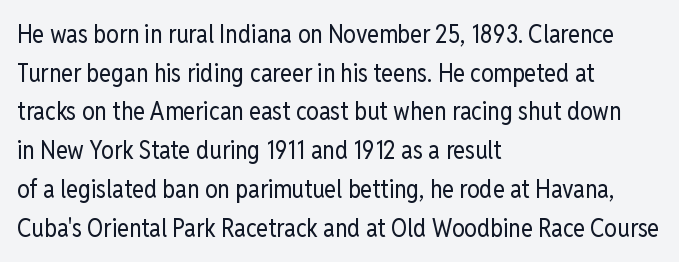
{"italic": "no", "bold": "no", "underline": "no", "align": "left", "line_spacing": "normal", "line_spacing_ratio": 1.55, "letter_spacing": "normal", "letter_spacing_em": 0.0, "glyph_px": 25}
